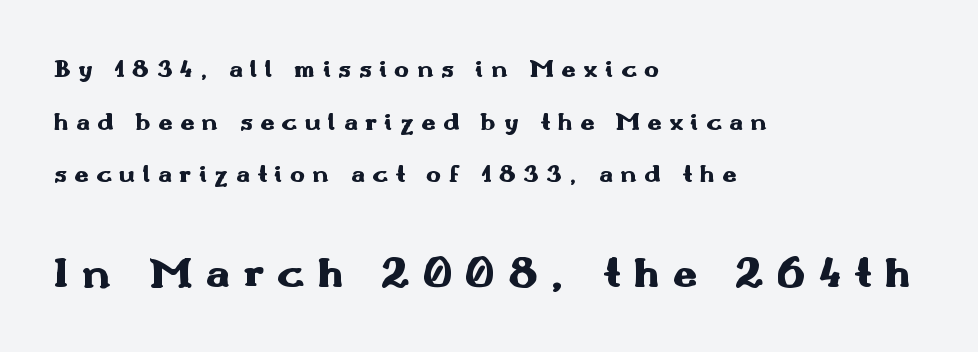
{"serif": "no", "italic": "no", "bold": "yes", "weight": "heavy", "width": "wide", "stroke_contrast": "medium", "x_height": "small", "monospaced": "no", "underline": "no", "align": "left", "line_spacing": "loose", "line_spacing_ratio": 2.11, "letter_spacing": "wide", "letter_spacing_em": 0.3, "larger_block": "second", "size_ratio": 1.76, "glyph_px": 44}
